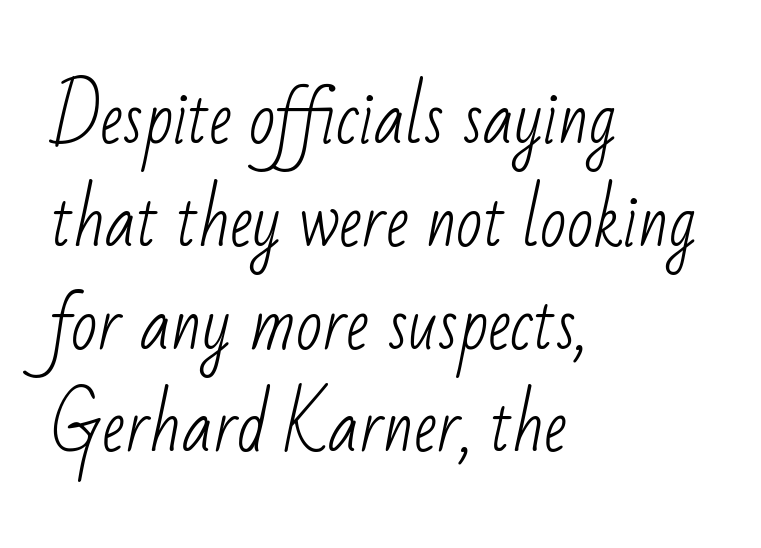
The image shows 69 px light, condensed sans-serif type; set left-aligned, normal line spacing (1.49x), normal letter spacing, not underlined; low stroke contrast and a small x-height.
